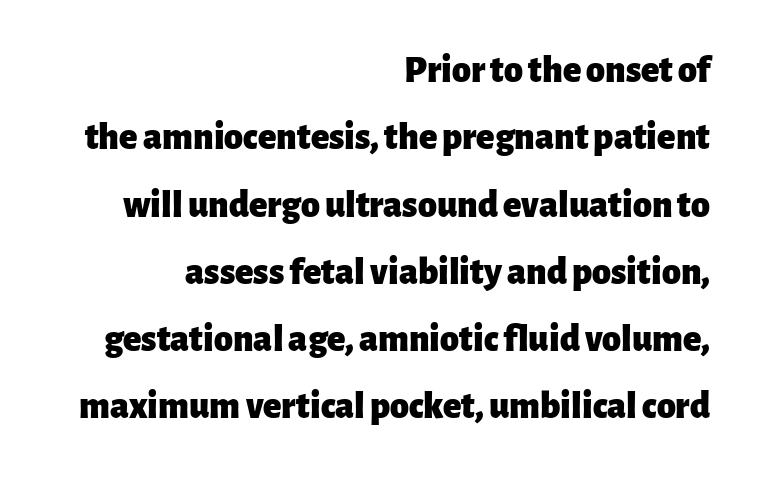
The image shows 38 px heavy sans-serif type, upright; set right-aligned, line spacing 1.77x, normal letter spacing, not underlined; low stroke contrast and a medium x-height.
